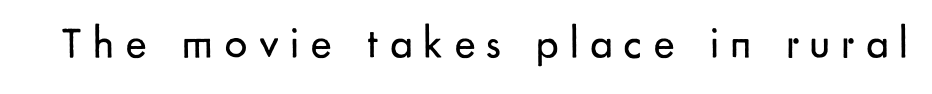
{"serif": "no", "italic": "no", "bold": "no", "weight": "regular", "width": "normal", "stroke_contrast": "low", "x_height": "small", "monospaced": "no", "underline": "no", "letter_spacing": "wide", "letter_spacing_em": 0.24, "glyph_px": 45}
